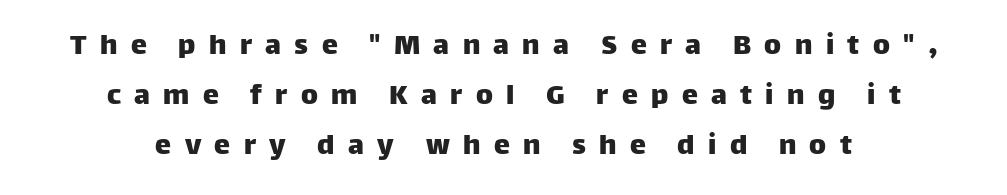
Display-style spreading of the glyphs; the letterfit is very open. Check the space under the baseline: it is left empty. Reading down the column, the eye jumps a familiar distance to each next line. The letters advance in unequal steps, a hallmark of proportional type. This sample uses a sans-serif face. The typesetter chose a symmetrical, centered arrangement here.
